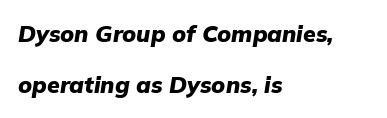
{"italic": "yes", "lean": "right", "slant_degrees": 9, "bold": "yes", "underline": "no", "align": "left", "line_spacing": "loose", "line_spacing_ratio": 2.22, "letter_spacing": "normal", "letter_spacing_em": 0.0, "glyph_px": 23}
